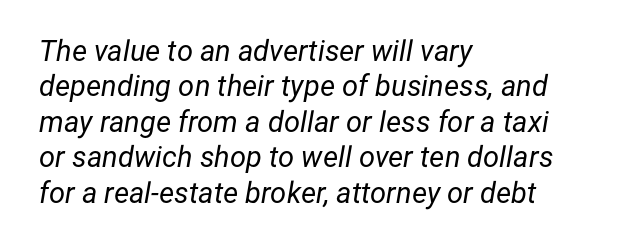
The image shows 29 px regular-weight type, italic (leaning right); set left-aligned, line spacing 1.22x, normal letter spacing, not underlined; low stroke contrast and a medium x-height.
